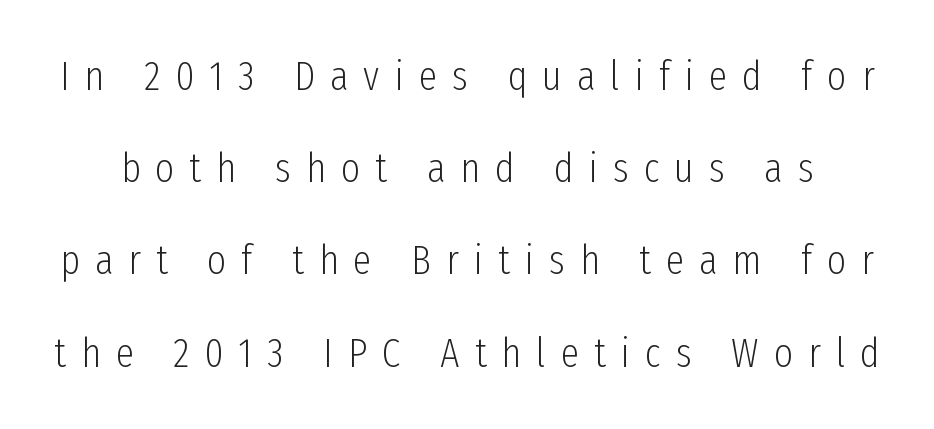
The image shows 41 px light, condensed sans-serif type, upright; set loose line spacing (2.25x), unusually wide letter spacing (+0.37 em), not underlined; low stroke contrast and a medium x-height.
